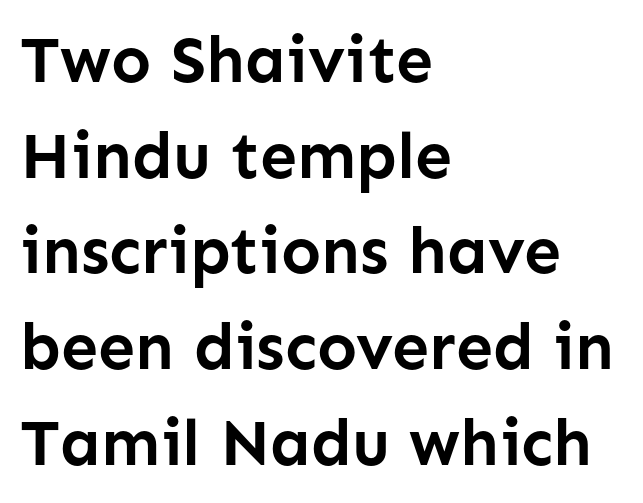
{"serif": "no", "italic": "no", "bold": "yes", "weight": "semibold", "width": "normal", "stroke_contrast": "low", "x_height": "medium", "monospaced": "no", "underline": "no", "align": "left", "line_spacing": "normal", "line_spacing_ratio": 1.45, "letter_spacing": "normal", "letter_spacing_em": 0.0, "glyph_px": 66}
